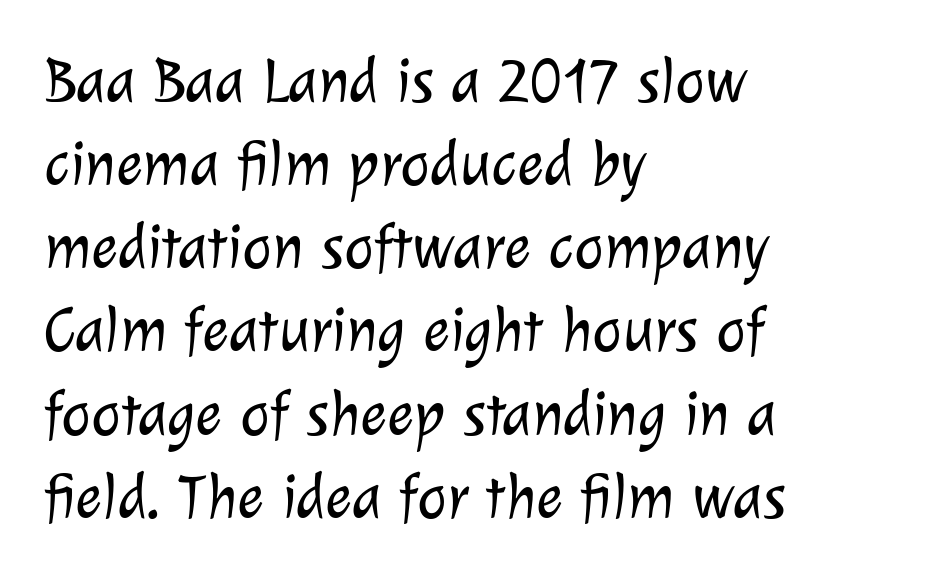
{"serif": "no", "bold": "no", "weight": "light", "width": "normal", "stroke_contrast": "low", "x_height": "medium", "monospaced": "no", "underline": "no", "align": "left", "line_spacing": "normal", "line_spacing_ratio": 1.32, "letter_spacing": "normal", "letter_spacing_em": 0.0, "glyph_px": 63}
